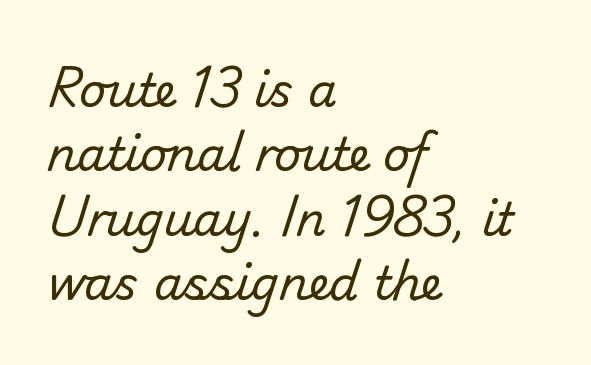
The image shows 46 px regular-weight sans-serif type; set left-aligned, normal line spacing (1.4x), normal letter spacing, not underlined; low stroke contrast and a small x-height.
